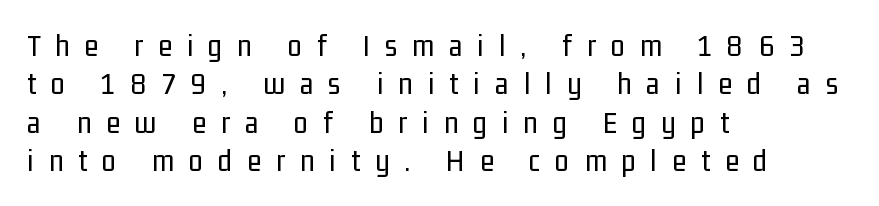
The typography opts for an upright posture over an oblique one. Decoration check: the copy has no underline. The face used here is proportionally spaced, like ordinary book or web type. Each stroke keeps to a modest, everyday thickness or less.
